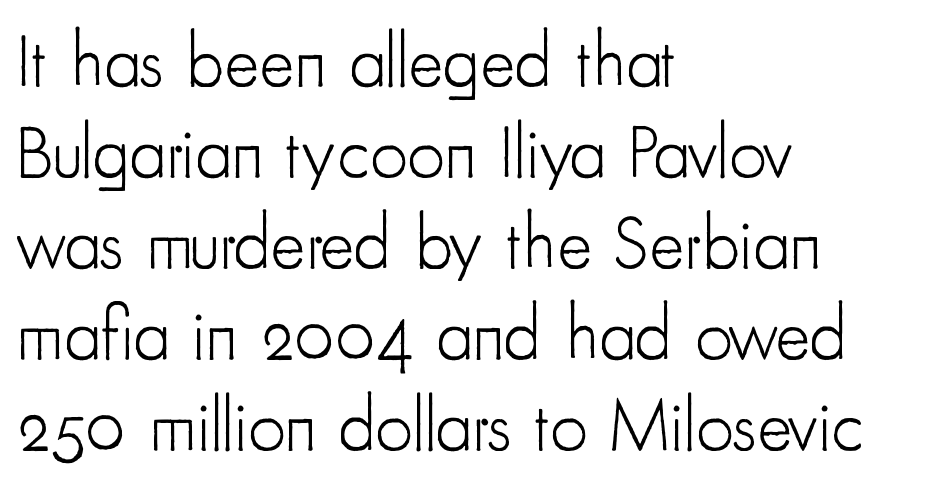
Q: Is the text bold? A: No.
Q: Is the text italic (slanted)? A: No, it is upright.
Q: Is the typeface a serif or a sans-serif typeface? A: Sans-serif.
Q: Is the text underlined? A: No.
Q: How is the paragraph aligned? A: Left-aligned.
Q: Is the spacing between letters normal or unusually wide? A: Normal.
Q: Width (condensed, normal, or wide)? A: Condensed.
Q: Stroke contrast? A: Low.
Q: x-height? A: Small.
Q: Monospaced? A: No.
